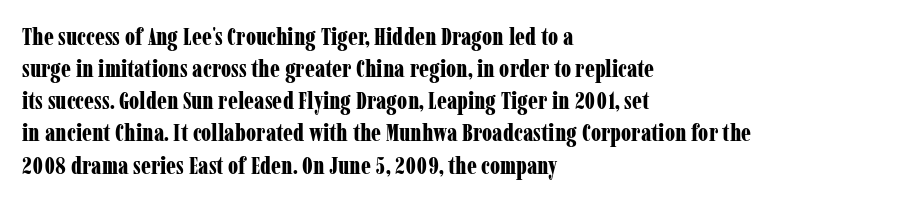
The image shows 24 px bold type, upright; set left-aligned, normal line spacing (1.34x), normal letter spacing, not underlined.
